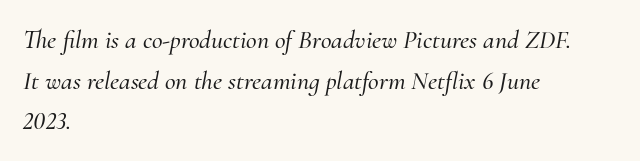
The image shows 26 px text type, italic (leaning right); set left-aligned, normal line spacing (1.56x), normal letter spacing, not underlined.
